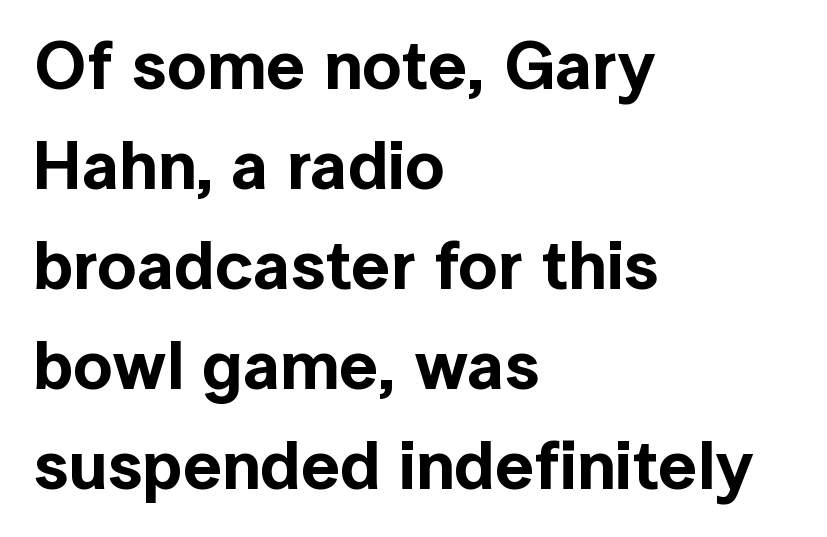
The image shows 69 px sans-serif type, upright; set left-aligned, normal line spacing (1.45x), normal letter spacing, not underlined; a medium x-height.
